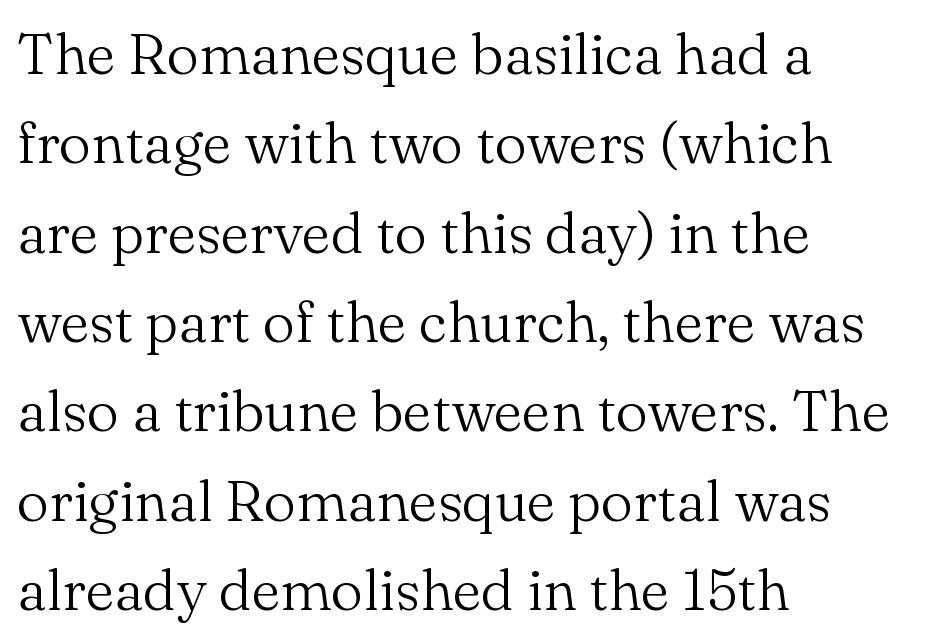
{"serif": "yes", "italic": "no", "bold": "no", "weight": "light", "width": "normal", "stroke_contrast": "medium", "x_height": "small", "monospaced": "no", "underline": "no", "align": "left", "line_spacing": "normal", "line_spacing_ratio": 1.54, "letter_spacing": "normal", "letter_spacing_em": 0.0, "glyph_px": 58}
